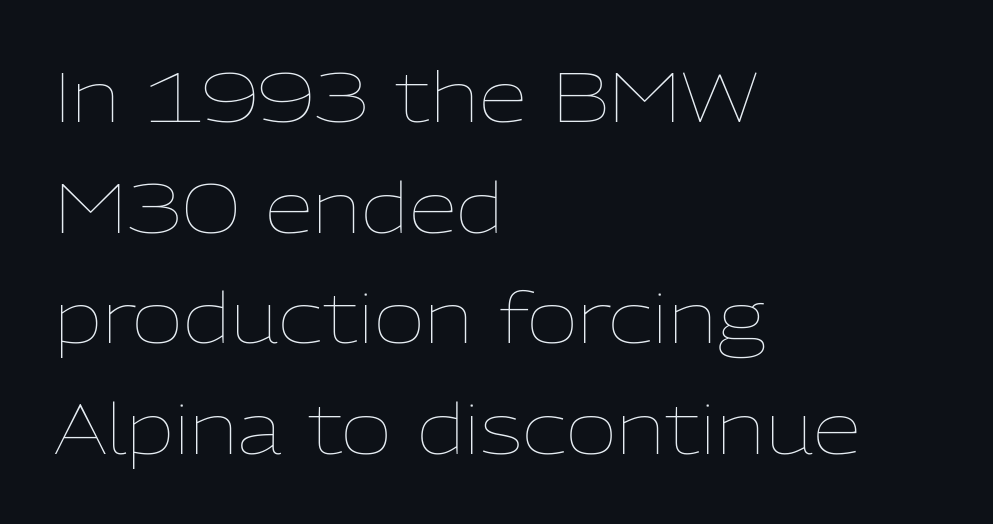
Q: Is the text bold? A: No.
Q: Is the text italic (slanted)? A: No, it is upright.
Q: Is the text underlined? A: No.
Q: How is the paragraph aligned? A: Left-aligned.
Q: Is the spacing between letters normal or unusually wide? A: Normal.
Q: Is the spacing between lines tight, normal or loose? A: Normal.
Q: Width (condensed, normal, or wide)? A: Normal.
Q: Stroke contrast? A: Low.
Q: x-height? A: Medium.
Q: Monospaced? A: No.
